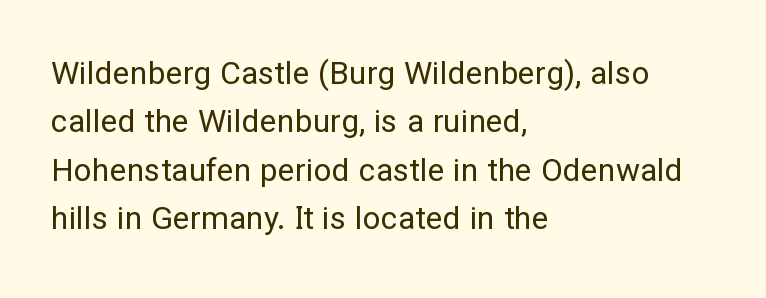
The rendering anchors every line to the left-hand side. Weight: regular or lighter. No italicization has been applied; the sample stays upright. Unlike a traditional serif, this face leaves its strokes unadorned. Underline: absent. Spacing verdict: proportional, widths tailored to each character.
